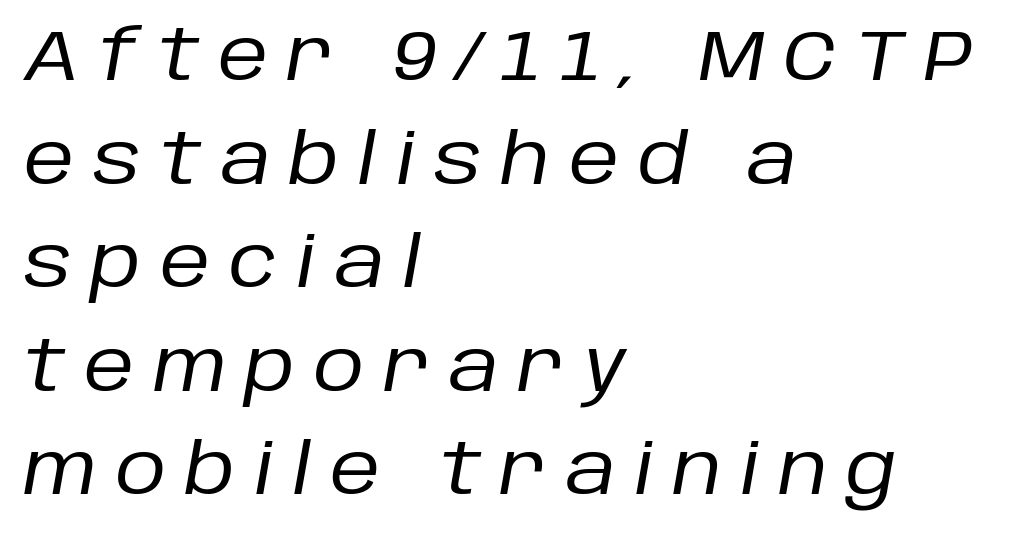
{"italic": "yes", "lean": "right", "slant_degrees": 10, "bold": "no", "weight": "regular", "width": "normal", "stroke_contrast": "low", "x_height": "large", "monospaced": "no", "underline": "no", "align": "left", "line_spacing": "normal", "line_spacing_ratio": 1.48, "letter_spacing": "wide", "letter_spacing_em": 0.27, "glyph_px": 70}
